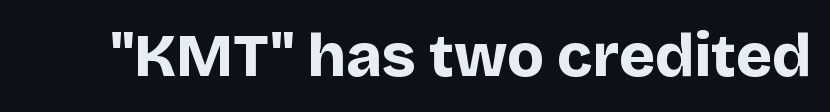
Note the varied advance widths — an 'i' is clearly narrower than an 'm'. Italic? Not at all — the glyphs are vertical. Tracking value appears to be zero — textbook default spacing. Summary of weight: heavy, a full bold. Typographically, this falls in the sans-serif category.
